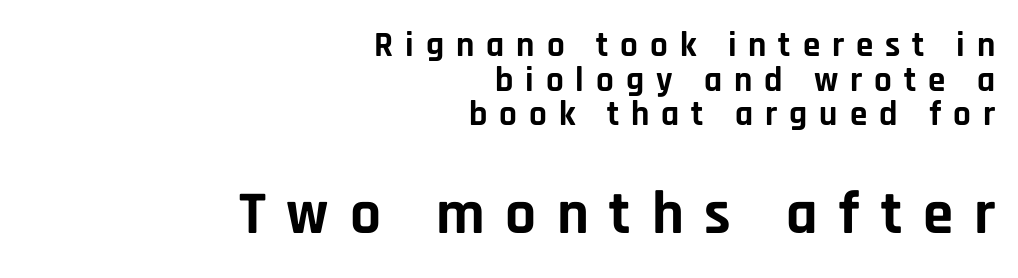
The image shows 61 px bold sans-serif type, upright; set right-aligned, tight line spacing (0.99x), unusually wide letter spacing (+0.34 em), not underlined; the second (bottom) block is 1.74x larger; low stroke contrast and a large x-height.
